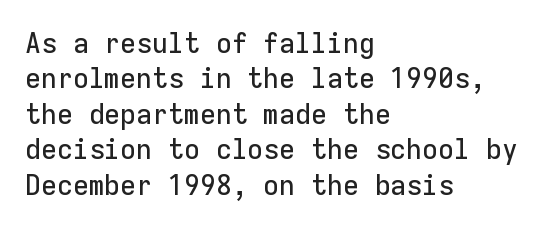
The image shows 29 px sans-serif type, upright, monospaced; set left-aligned, line spacing 1.22x, normal letter spacing, not underlined; low stroke contrast and a medium x-height.
